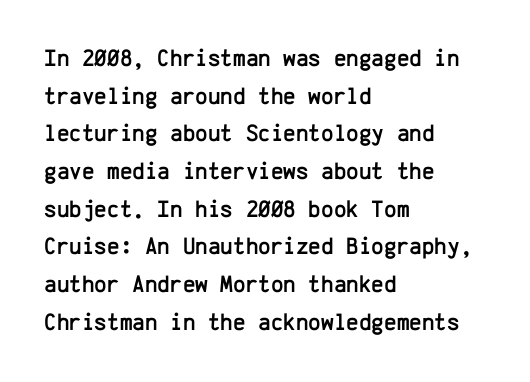
The image shows 24 px text type, upright; set left-aligned, normal line spacing (1.57x), normal letter spacing, not underlined.
